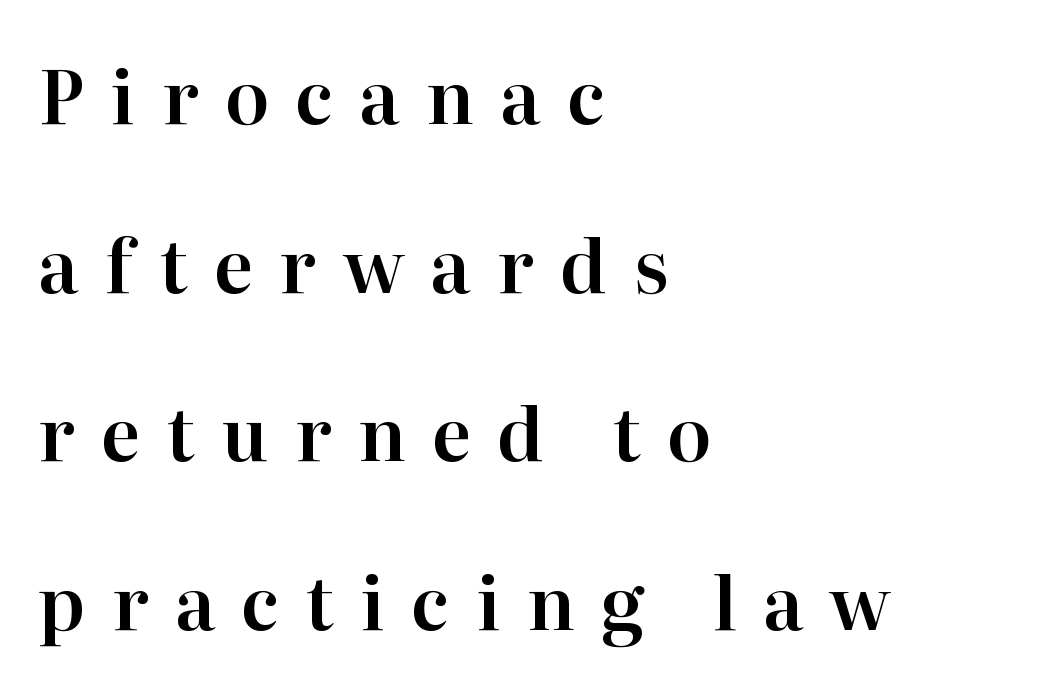
The image shows 73 px serif type, upright; set left-aligned, loose line spacing (2.31x), unusually wide letter spacing (+0.36 em), not underlined; high stroke contrast and a medium x-height.
